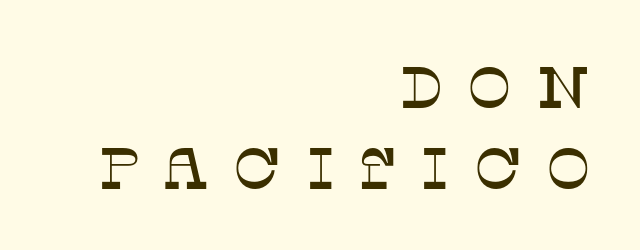
The rendering uses natural spacing where letterforms have individual widths. Vertical spacing — default. The gaps between neighbouring characters are conspicuously large. Notice how the stems are strictly vertical — no italics here. Leftover space on each line is placed entirely before the opening word. This sample uses a serif face.
